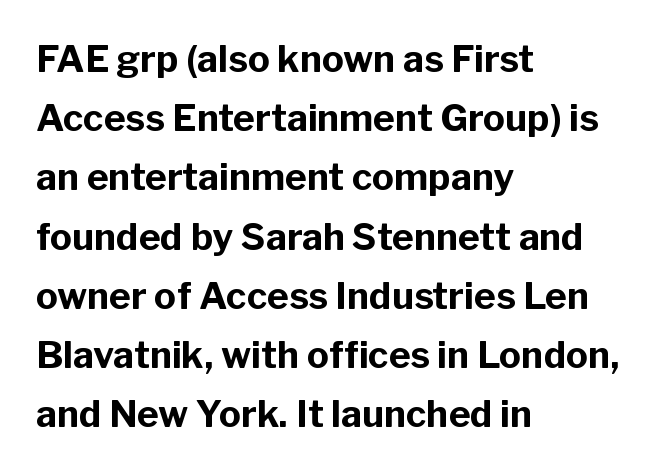
The image shows 37 px bold sans-serif type, upright; set left-aligned, normal line spacing (1.6x), normal letter spacing, not underlined; low stroke contrast and a medium x-height.
